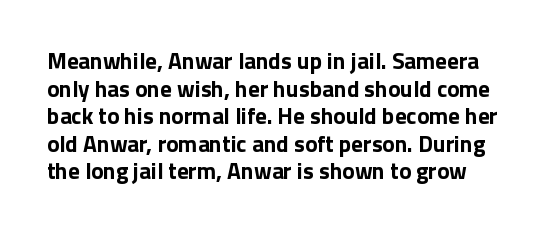
The image shows 23 px bold type, upright; set line spacing 1.2x, normal letter spacing, not underlined.
